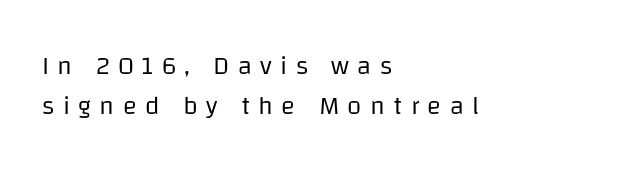
Q: Is the text bold? A: No.
Q: Is the text italic (slanted)? A: No, it is upright.
Q: Is the text underlined? A: No.
Q: How is the paragraph aligned? A: Left-aligned.
Q: Is the spacing between letters normal or unusually wide? A: Unusually wide.
Q: Is the spacing between lines tight, normal or loose? A: Normal.
